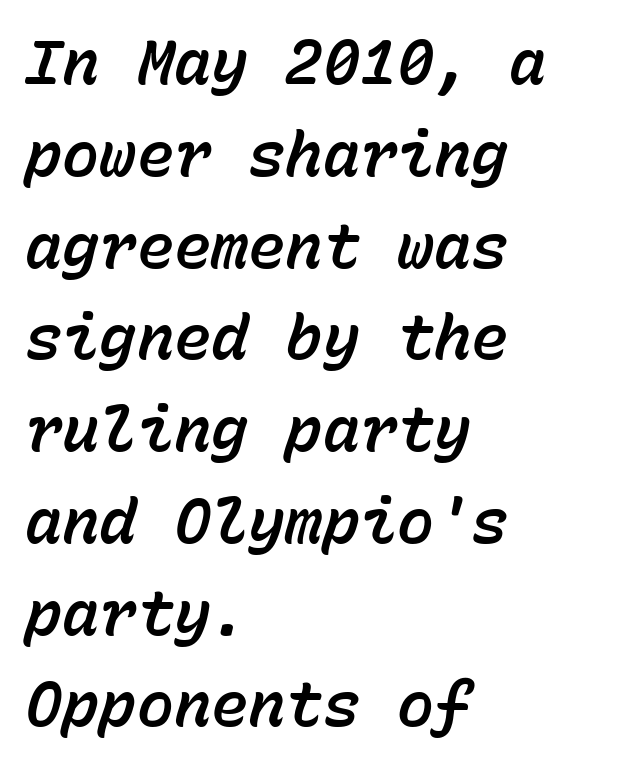
{"italic": "yes", "lean": "right", "slant_degrees": 15, "width": "normal", "stroke_contrast": "low", "x_height": "medium", "monospaced": "yes", "underline": "no", "align": "left", "line_spacing": "normal", "line_spacing_ratio": 1.48, "letter_spacing": "normal", "letter_spacing_em": 0.0, "glyph_px": 62}
